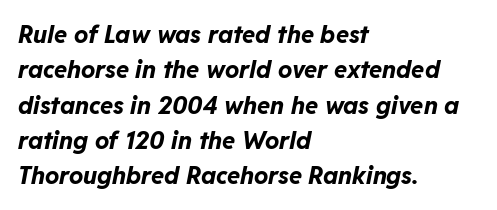
The text carries the slant typical of an italic or oblique font. Does the leading feel generous? No, just average. A classic flush-left, rag-right setting is used for this passage. The typesetting leans heavy: a genuine bold. Spacing between characters is what you'd get straight out of the box.
